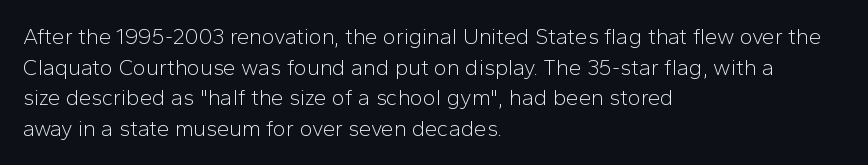
Here the glyphs are tracked normally, forming tight word shapes. This sample keeps an unexceptional amount of space between lines. Every character sits straight up, as roman type does. Each stroke keeps to a modest, everyday thickness or less. This rendering uses left alignment, leaving the right contour irregular. Descenders are the only things crossing below the line.
